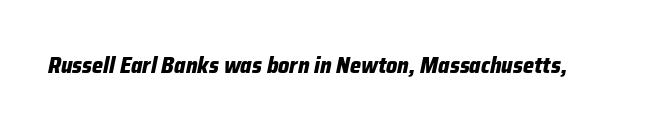
Q: Is the text bold? A: Yes.
Q: Is the text italic (slanted)? A: Yes, it leans right by about 12 degrees.
Q: Is the text underlined? A: No.
Q: Is the spacing between letters normal or unusually wide? A: Normal.
